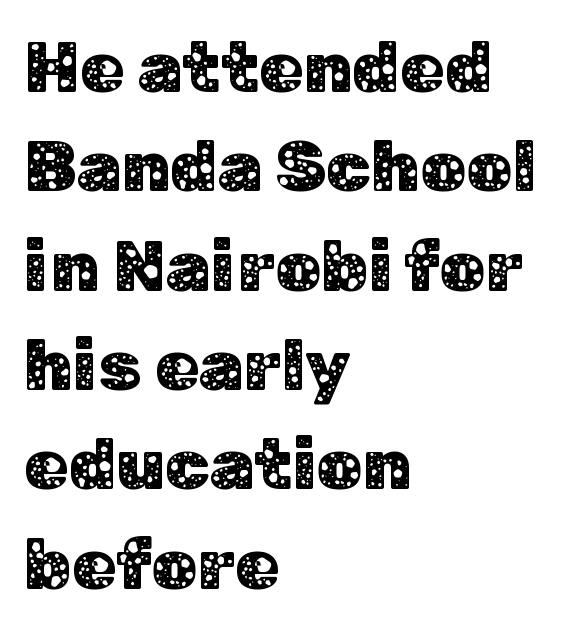
This sample is left-justified, so line endings fall wherever the words run out. You could not count columns in this text — the font is proportionally spaced. Clear beneath every line of the passage. Interline gaps are of average width in this sample.
